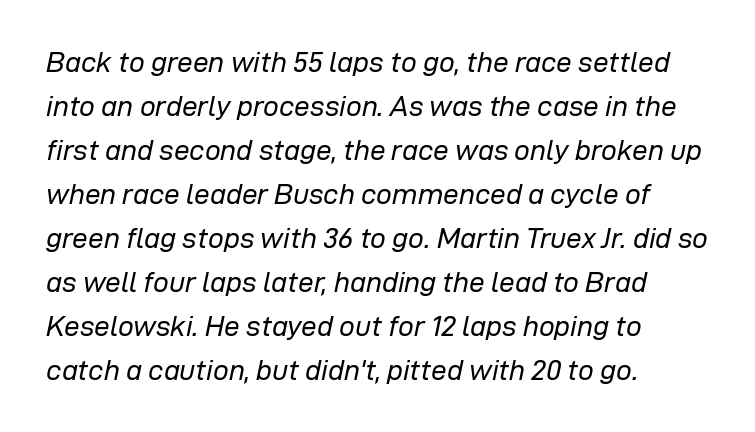
Spacing verdict: proportional, widths tailored to each character. The axis of the letterforms is tilted away from vertical. Default kerning and tracking; the words read as compact shapes. Every row of glyphs begins at an identical x-position on the left. Honestly, the row spacing looks completely unremarkable. Heft: none added — not bold.
